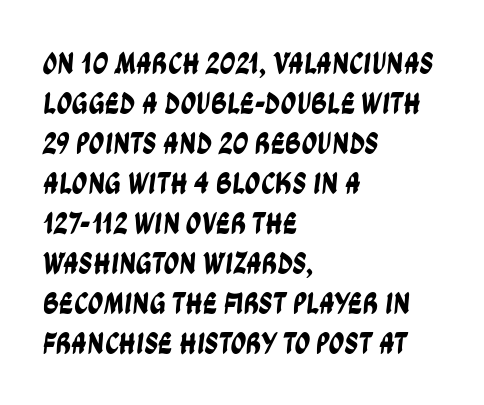
The image shows 31 px condensed sans-serif type; set left-aligned, normal line spacing (1.29x), normal letter spacing, not underlined; low stroke contrast and a large x-height.
